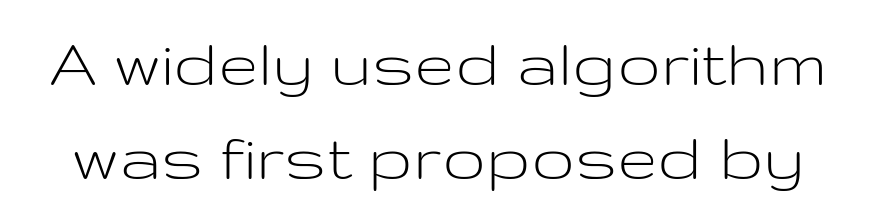
The image shows 73 px light, wide sans-serif type, upright; set normal line spacing (1.29x), normal letter spacing, not underlined; low stroke contrast and a medium x-height.
